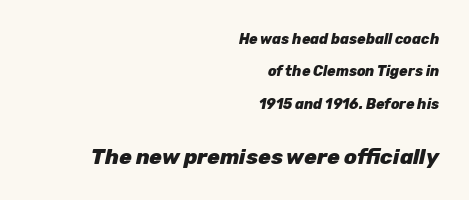
The image shows 21 px bold type, italic (leaning right); set right-aligned, loose line spacing (2.31x), normal letter spacing, not underlined; the second (bottom) block is 1.5x larger.
